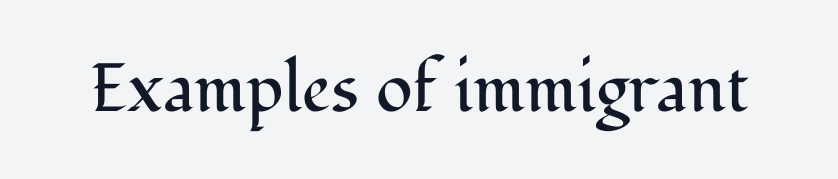
The image shows 68 px regular-weight serif type, upright; set normal letter spacing, not underlined; medium stroke contrast and a medium x-height.
